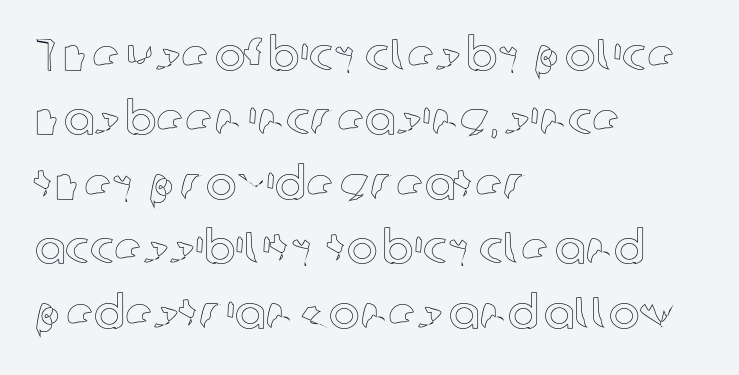
Q: Is the text italic (slanted)? A: No, it is upright.
Q: Is the text underlined? A: No.
Q: How is the paragraph aligned? A: Left-aligned.
Q: Is the spacing between letters normal or unusually wide? A: Normal.
Q: Is the spacing between lines tight, normal or loose? A: Normal.
Q: Width (condensed, normal, or wide)? A: Normal.
Q: x-height? A: Medium.
Q: Monospaced? A: No.
